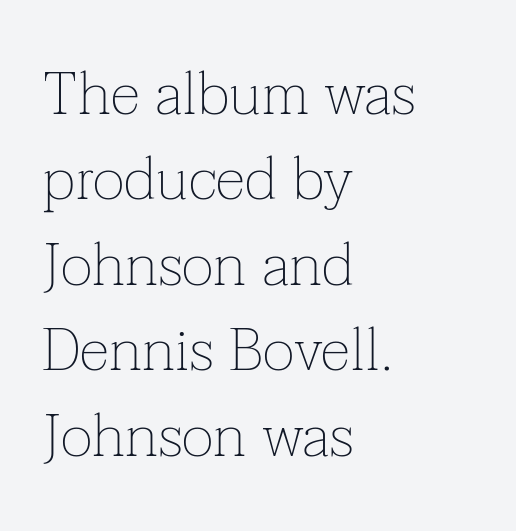
Vertical spacing — default. Unlike a clean sans, this face finishes its strokes with serifs. Glance below the letters and you will spot only blank space. Caption: standard tracking, unaltered. Stems and bowls with no extra thickness — not bold.
